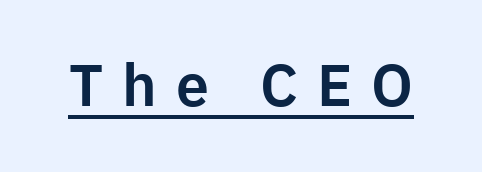
The letters carry no serifs — their stems end cleanly without finishing strokes. Looks like someone drew a line under every word here. The passage shown has open, widely tracked lettering throughout. Nope, not italic — everything's standing straight. These lines are rendered in a variable-pitch font.
